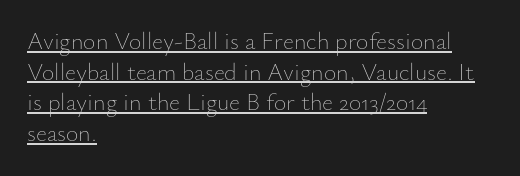
Q: Is the text bold? A: No.
Q: Is the text italic (slanted)? A: No, it is upright.
Q: Is the text underlined? A: Yes.
Q: How is the paragraph aligned? A: Left-aligned.
Q: Is the spacing between letters normal or unusually wide? A: Normal.
Q: Is the spacing between lines tight, normal or loose? A: Normal.
